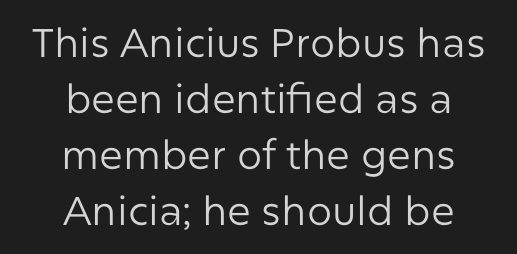
{"serif": "no", "italic": "no", "bold": "no", "weight": "regular", "width": "normal", "stroke_contrast": "low", "x_height": "medium", "monospaced": "no", "underline": "no", "align": "center", "line_spacing": "normal", "line_spacing_ratio": 1.4, "letter_spacing": "normal", "letter_spacing_em": 0.0, "glyph_px": 40}
